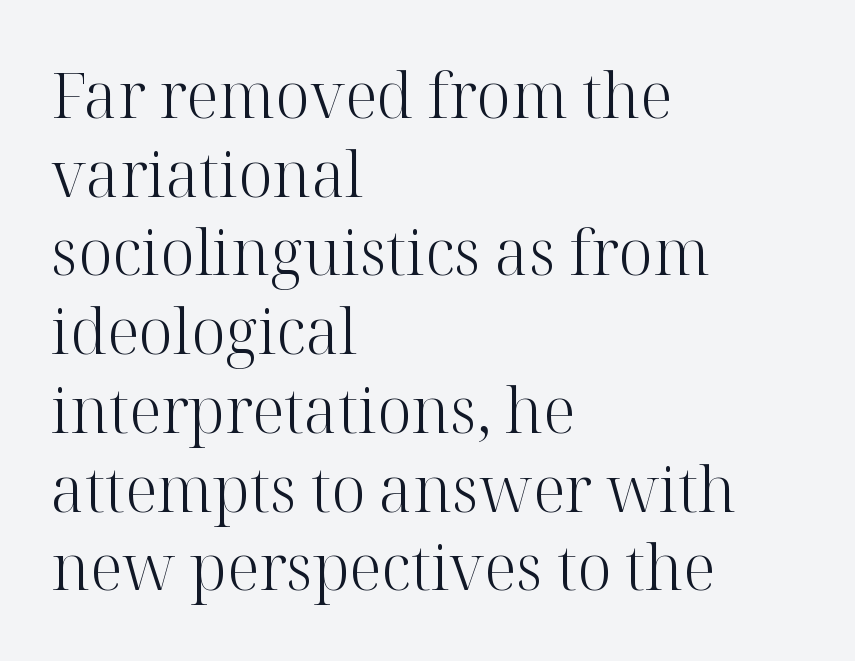
Q: Is the text bold? A: No.
Q: Is the text italic (slanted)? A: No, it is upright.
Q: Is the typeface a serif or a sans-serif typeface? A: Serif.
Q: Is the text underlined? A: No.
Q: How is the paragraph aligned? A: Left-aligned.
Q: Is the spacing between letters normal or unusually wide? A: Normal.
Q: Is the spacing between lines tight, normal or loose? A: Normal.
Q: Width (condensed, normal, or wide)? A: Normal.
Q: Stroke contrast? A: High.
Q: x-height? A: Medium.
Q: Monospaced? A: No.
